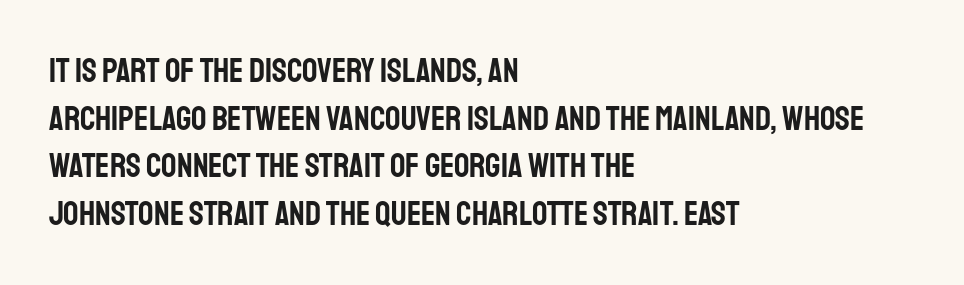
Q: Is the text italic (slanted)? A: No, it is upright.
Q: Is the typeface a serif or a sans-serif typeface? A: Sans-serif.
Q: Is the text underlined? A: No.
Q: How is the paragraph aligned? A: Left-aligned.
Q: Is the spacing between letters normal or unusually wide? A: Normal.
Q: Is the spacing between lines tight, normal or loose? A: Normal.
Q: Width (condensed, normal, or wide)? A: Condensed.
Q: Stroke contrast? A: Low.
Q: x-height? A: Large.
Q: Monospaced? A: No.
